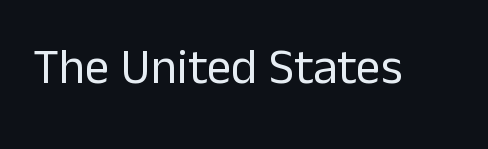
The image shows 49 px regular-weight sans-serif type, upright; set normal letter spacing, not underlined; low stroke contrast and a medium x-height.
